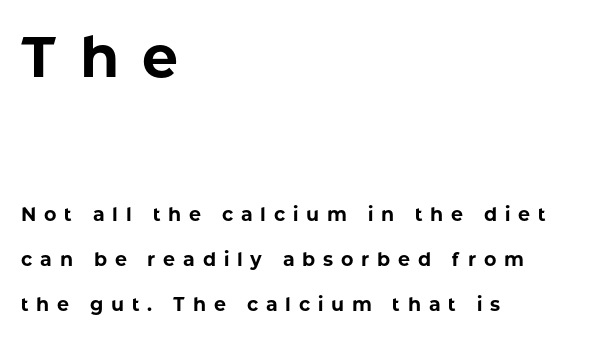
The image shows 57 px bold sans-serif type, upright; set left-aligned, loose line spacing (2.37x), unusually wide letter spacing (+0.41 em), not underlined; the first (top) block is 3.0x larger; low stroke contrast and a medium x-height.
